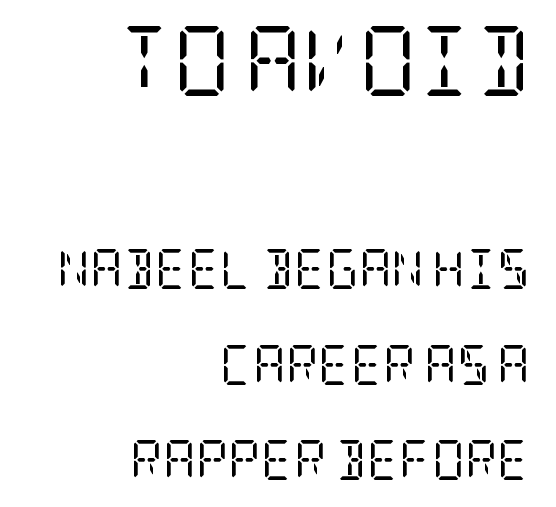
{"serif": "yes", "italic": "no", "bold": "no", "weight": "regular", "width": "condensed", "stroke_contrast": "low", "x_height": "large", "underline": "no", "align": "right", "line_spacing": "loose", "line_spacing_ratio": 2.39, "letter_spacing": "normal", "letter_spacing_em": 0.0, "larger_block": "first", "size_ratio": 1.75, "glyph_px": 70}
